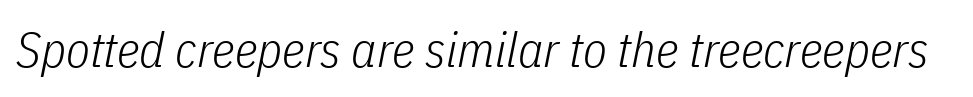
Q: Is the text bold? A: No.
Q: Is the text italic (slanted)? A: Yes, it leans right by about 11 degrees.
Q: Is the text underlined? A: No.
Q: Is the spacing between letters normal or unusually wide? A: Normal.
Q: Width (condensed, normal, or wide)? A: Condensed.
Q: Stroke contrast? A: Low.
Q: x-height? A: Medium.
Q: Monospaced? A: No.
